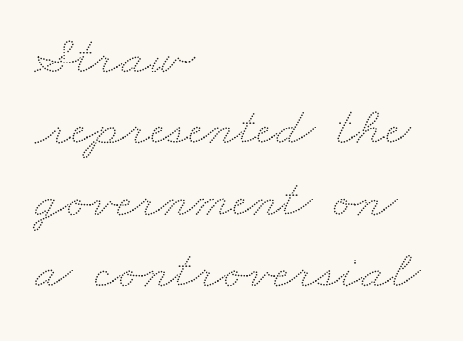
{"width": "wide", "stroke_contrast": "low", "x_height": "small", "monospaced": "no", "underline": "no", "align": "left", "line_spacing": "normal", "line_spacing_ratio": 1.3, "letter_spacing": "normal", "letter_spacing_em": 0.0, "glyph_px": 55}
